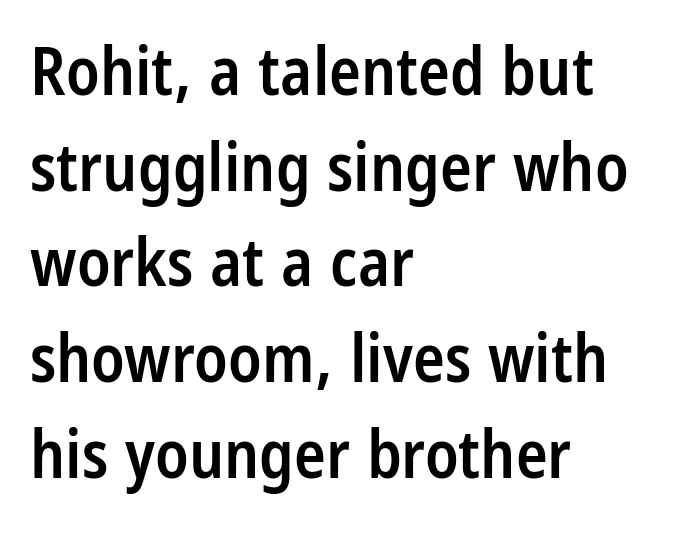
Reading down the column, the eye jumps a familiar distance to each next line. Underline: absent. The passage shown is typed in a proportional face where columns would drift. Classification — sans serif. Tall strokes in this sample are plumb rather than angled.
